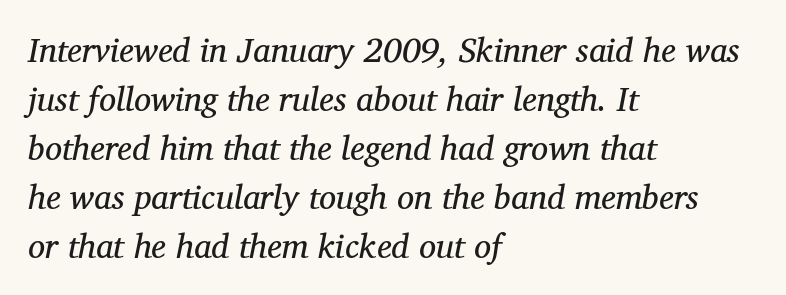
The image shows 34 px regular-weight serif type, italic (leaning right); set left-aligned, normal line spacing (1.44x), normal letter spacing, not underlined; medium stroke contrast and a medium x-height.
